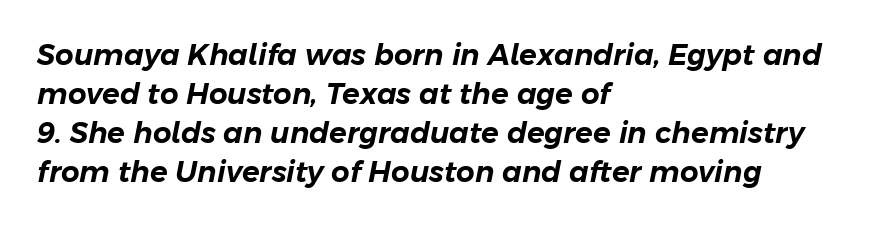
Q: Is the text italic (slanted)? A: Yes, it leans right by about 11 degrees.
Q: Is the text underlined? A: No.
Q: How is the paragraph aligned? A: Left-aligned.
Q: Is the spacing between letters normal or unusually wide? A: Normal.
Q: Is the spacing between lines tight, normal or loose? A: Normal.
Q: Width (condensed, normal, or wide)? A: Normal.
Q: Stroke contrast? A: Low.
Q: x-height? A: Medium.
Q: Monospaced? A: No.
